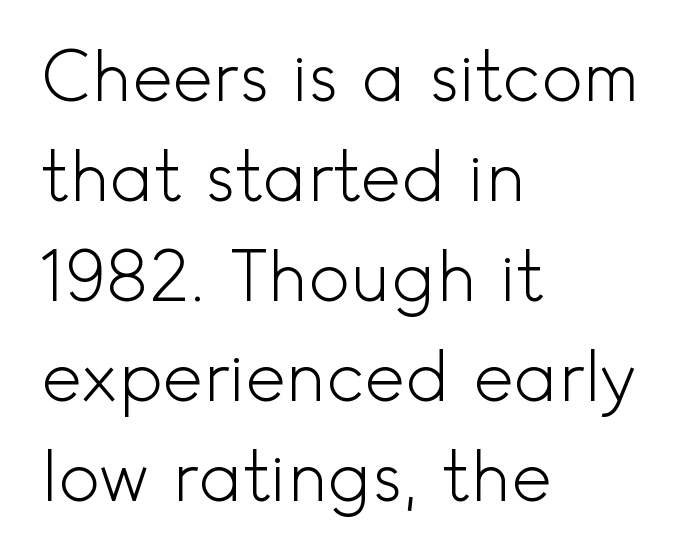
Q: Is the text bold? A: No.
Q: Is the text italic (slanted)? A: No, it is upright.
Q: Is the typeface a serif or a sans-serif typeface? A: Sans-serif.
Q: Is the text underlined? A: No.
Q: How is the paragraph aligned? A: Left-aligned.
Q: Is the spacing between letters normal or unusually wide? A: Normal.
Q: Is the spacing between lines tight, normal or loose? A: Normal.
Q: Width (condensed, normal, or wide)? A: Normal.
Q: x-height? A: Small.
Q: Monospaced? A: No.
